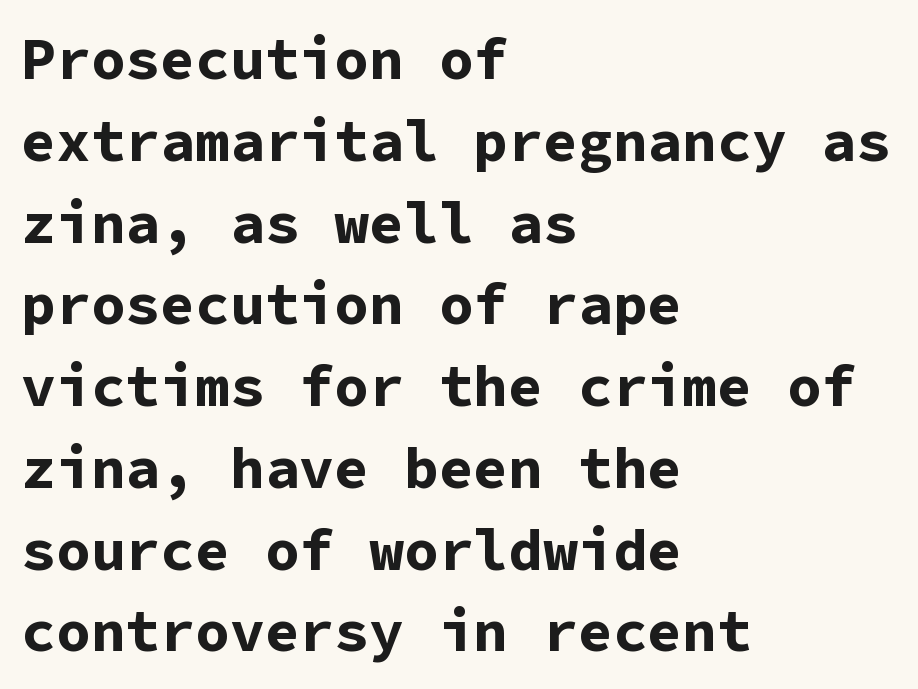
The image shows 58 px bold sans-serif type, upright, monospaced; set left-aligned, normal line spacing (1.41x), normal letter spacing, not underlined; low stroke contrast and a medium x-height.
